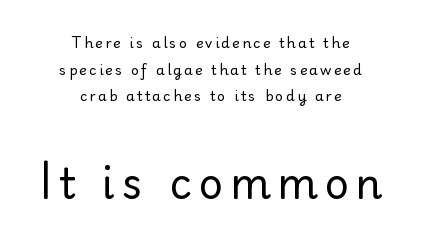
Q: Is the text bold? A: No.
Q: Is the text italic (slanted)? A: No, it is upright.
Q: Is the typeface a serif or a sans-serif typeface? A: Sans-serif.
Q: Is the text underlined? A: No.
Q: How is the paragraph aligned? A: Centered.
Q: Is the spacing between lines tight, normal or loose? A: Loose.
Q: Which block of text is set in a larger size, the first (top) or the second (bottom)? A: The second (bottom) one.
Q: Width (condensed, normal, or wide)? A: Normal.
Q: Stroke contrast? A: Low.
Q: x-height? A: Small.
Q: Monospaced? A: No.
